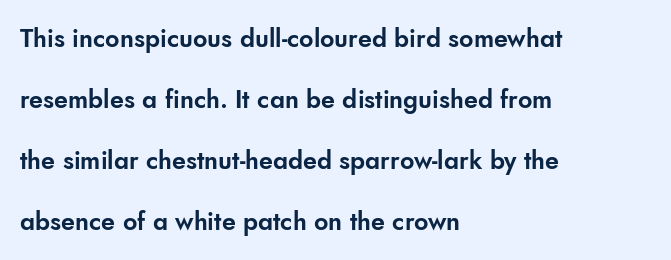
{"italic": "no", "underline": "no", "align": "left", "line_spacing": "loose", "line_spacing_ratio": 2.44, "letter_spacing": "normal", "letter_spacing_em": 0.0, "glyph_px": 25}
